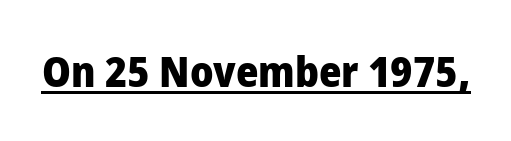
{"serif": "no", "italic": "no", "bold": "yes", "weight": "heavy", "width": "normal", "stroke_contrast": "low", "x_height": "medium", "monospaced": "no", "underline": "yes", "letter_spacing": "normal", "letter_spacing_em": 0.0, "glyph_px": 43}
